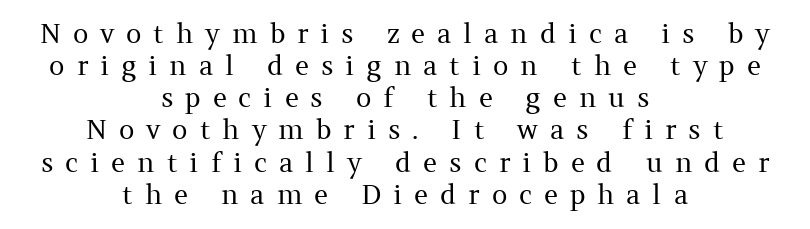
The image shows 27 px text type, upright; set centered, line spacing 1.19x, unusually wide letter spacing (+0.44 em), not underlined.
